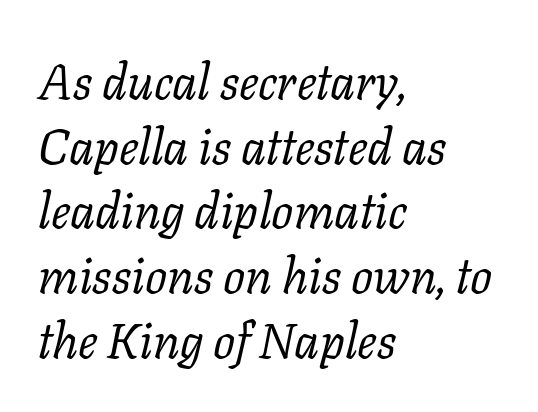
Q: Is the text bold? A: No.
Q: Is the text italic (slanted)? A: Yes, it leans right by about 11 degrees.
Q: Is the typeface a serif or a sans-serif typeface? A: Serif.
Q: Is the text underlined? A: No.
Q: How is the paragraph aligned? A: Left-aligned.
Q: Is the spacing between letters normal or unusually wide? A: Normal.
Q: Is the spacing between lines tight, normal or loose? A: Normal.
Q: Width (condensed, normal, or wide)? A: Normal.
Q: Stroke contrast? A: Low.
Q: x-height? A: Medium.
Q: Monospaced? A: No.
